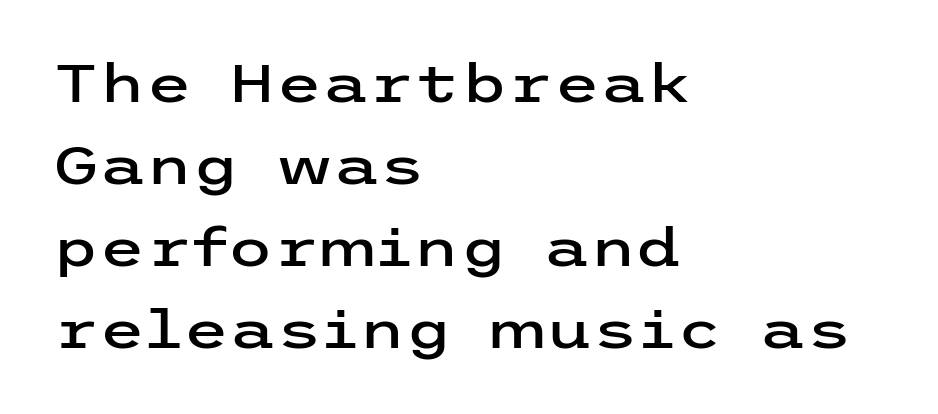
Does extra space separate the letters? No, they use regular spacing. Which margin do the lines hug? The left one — the right edge is uneven. The passage shown is not underscored anywhere. Notice how the stems are strictly vertical — no italics here.
